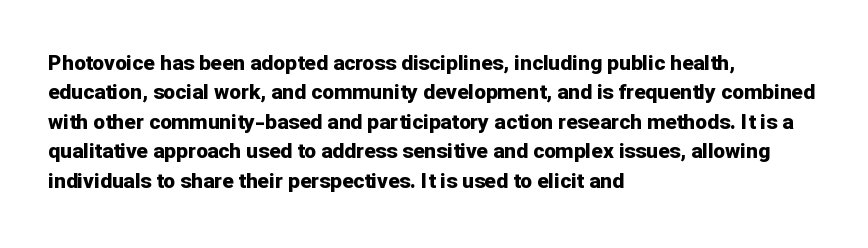
Q: Is the text bold? A: Yes.
Q: Is the text italic (slanted)? A: No, it is upright.
Q: Is the text underlined? A: No.
Q: How is the paragraph aligned? A: Left-aligned.
Q: Is the spacing between letters normal or unusually wide? A: Normal.
Q: Is the spacing between lines tight, normal or loose? A: Normal.
